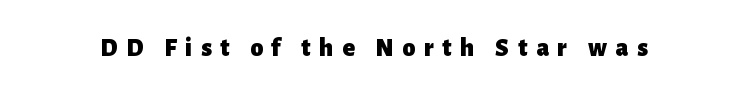
Inter-character spacing is expanded well beyond the font's built-in metrics. Lines of text with bare space underneath. The typography opts for an upright posture over an oblique one. Heavy-handed strokes throughout: this text is bold.
